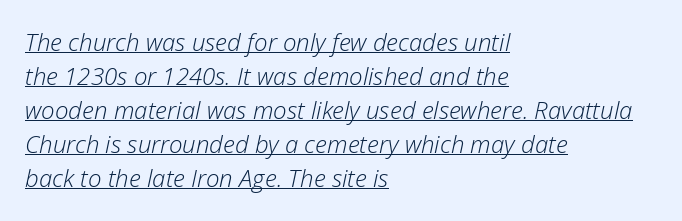
The image shows 24 px text type, italic (leaning right); set left-aligned, normal line spacing (1.42x), normal letter spacing, underlined.
